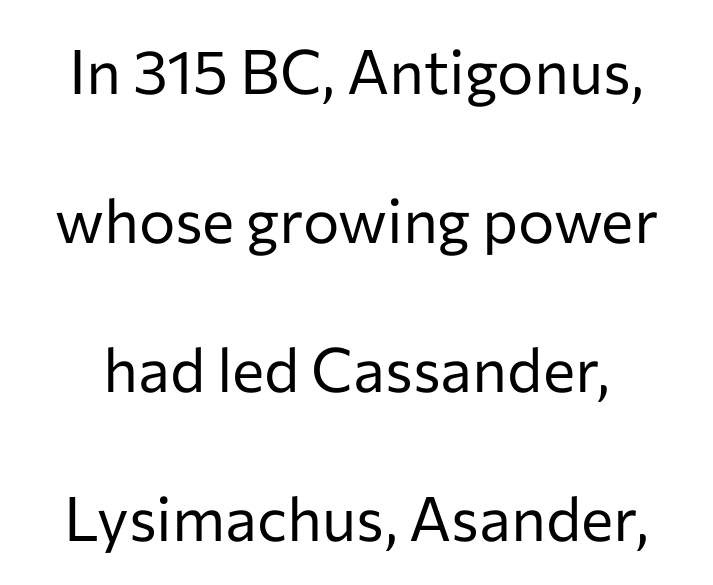
Clear beneath every line of the passage. The characters are drawn with everyday or finer stroke widths. Varying glyph widths throughout — classic text-font behaviour. Line spacing here is loose. Here the glyphs are tracked normally, forming tight word shapes. You can tell it's not italic because the verticals are truly vertical.
